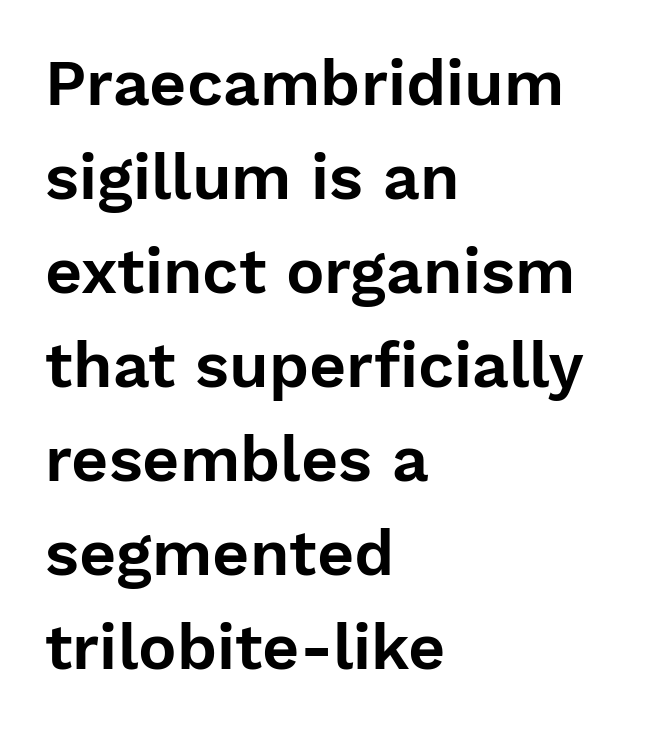
The image shows 64 px sans-serif type, upright; set left-aligned, normal line spacing (1.47x), normal letter spacing, not underlined; low stroke contrast and a medium x-height.
